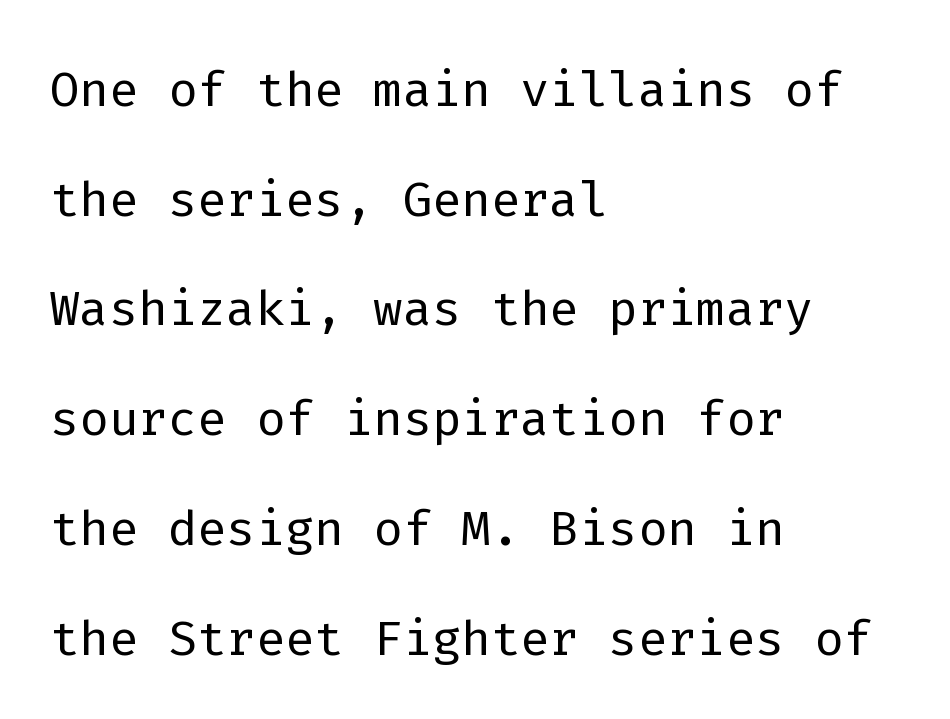
{"serif": "no", "italic": "no", "bold": "no", "weight": "light", "width": "normal", "stroke_contrast": "low", "x_height": "medium", "monospaced": "yes", "underline": "no", "align": "left", "line_spacing": "normal", "line_spacing_ratio": 1.59, "letter_spacing": "normal", "letter_spacing_em": 0.0, "glyph_px": 69}
